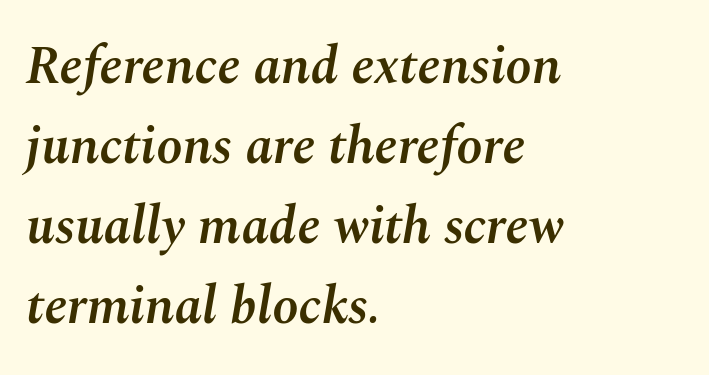
Q: Is the text bold? A: Semi-bold.
Q: Is the text italic (slanted)? A: Yes, it leans right by about 10 degrees.
Q: Is the text underlined? A: No.
Q: How is the paragraph aligned? A: Left-aligned.
Q: Is the spacing between letters normal or unusually wide? A: Normal.
Q: Is the spacing between lines tight, normal or loose? A: Normal.
Q: Width (condensed, normal, or wide)? A: Normal.
Q: Stroke contrast? A: Medium.
Q: x-height? A: Medium.
Q: Monospaced? A: No.
